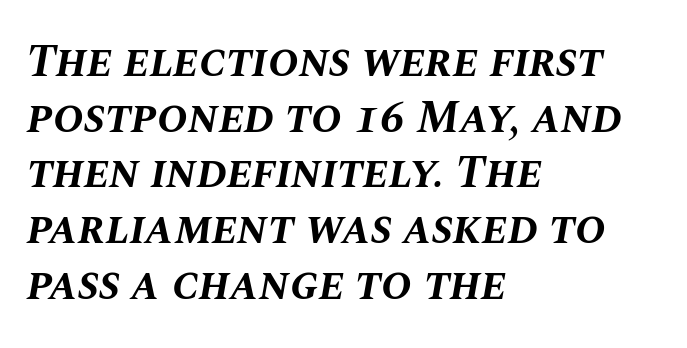
Q: Is the text bold? A: Yes.
Q: Is the text italic (slanted)? A: Yes, it leans right by about 10 degrees.
Q: Is the text underlined? A: No.
Q: How is the paragraph aligned? A: Left-aligned.
Q: Is the spacing between letters normal or unusually wide? A: Normal.
Q: Width (condensed, normal, or wide)? A: Normal.
Q: Stroke contrast? A: Medium.
Q: x-height? A: Large.
Q: Monospaced? A: No.
